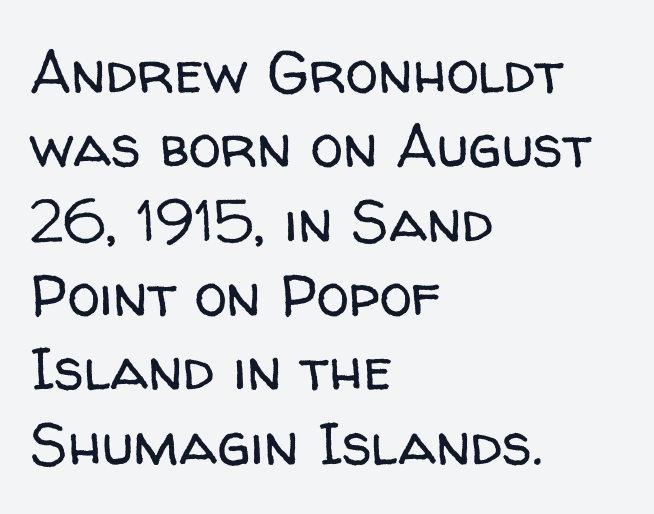
The image shows 59 px regular-weight sans-serif type, upright; set left-aligned, normal line spacing (1.26x), normal letter spacing, not underlined; low stroke contrast and a medium x-height.
